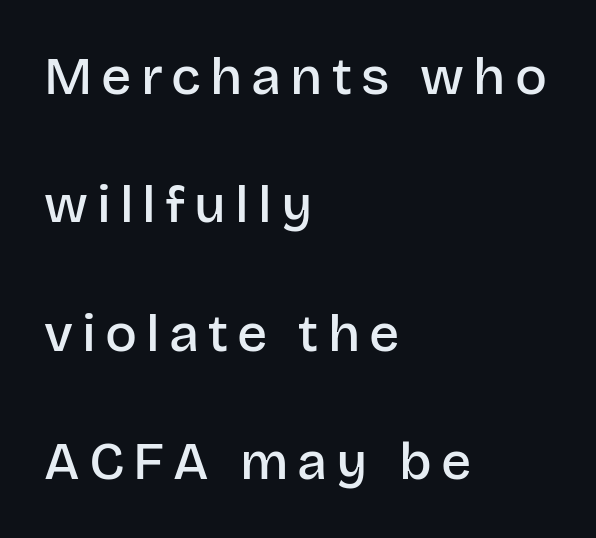
The image shows 53 px semibold sans-serif type, upright; set left-aligned, loose line spacing (2.42x), not underlined; low stroke contrast and a large x-height.
